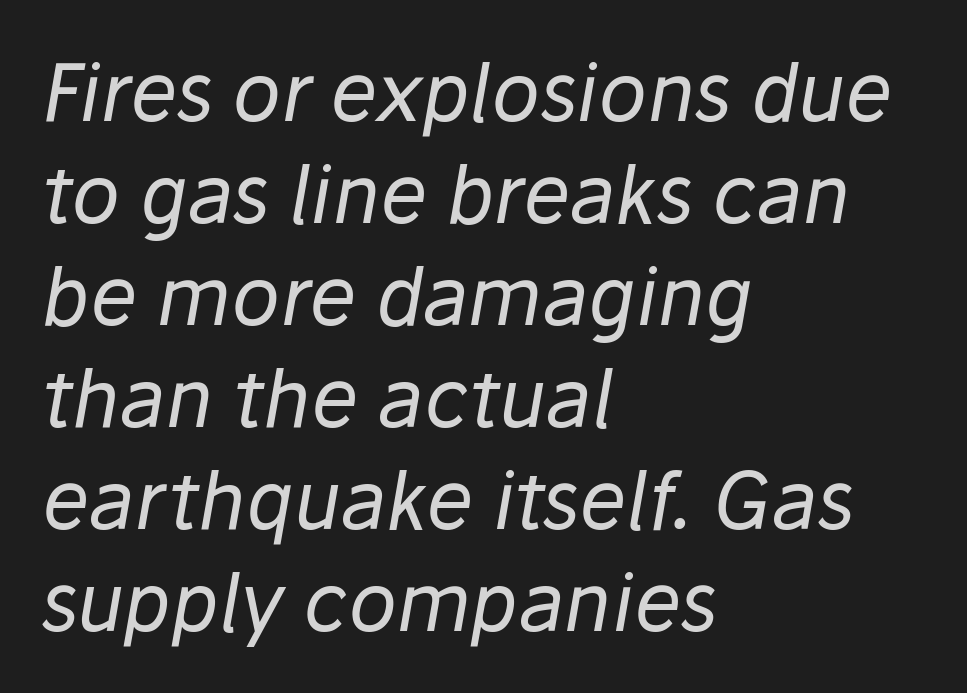
{"italic": "yes", "lean": "right", "slant_degrees": 10, "bold": "no", "weight": "regular", "width": "normal", "stroke_contrast": "low", "x_height": "medium", "monospaced": "no", "underline": "no", "align": "left", "line_spacing": "normal", "line_spacing_ratio": 1.29, "letter_spacing": "normal", "letter_spacing_em": 0.0, "glyph_px": 79}
